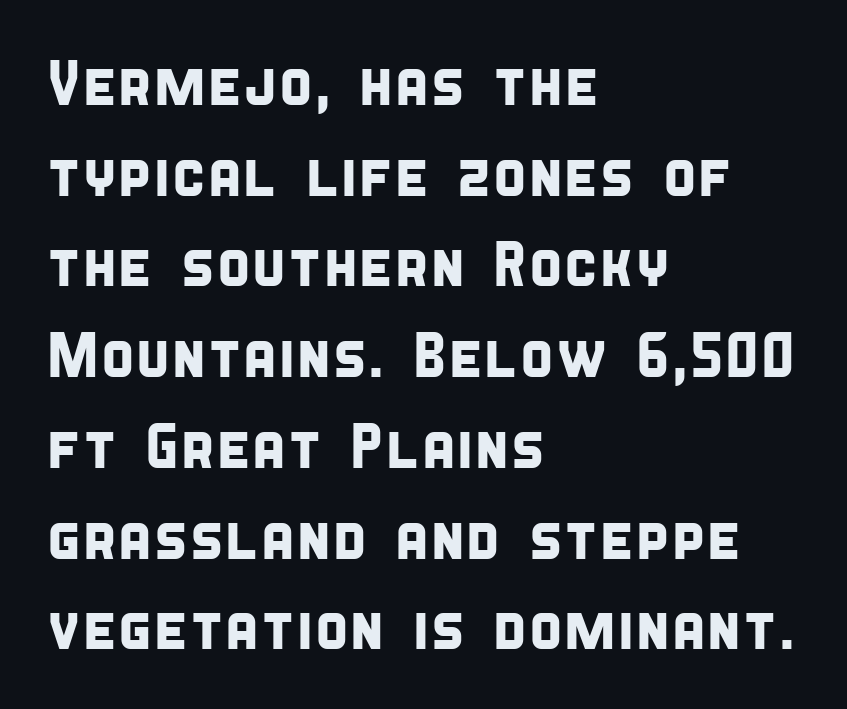
{"serif": "no", "width": "condensed", "stroke_contrast": "low", "x_height": "large", "monospaced": "no", "underline": "no", "align": "left", "line_spacing": "normal", "line_spacing_ratio": 1.44, "letter_spacing": "normal", "letter_spacing_em": 0.0, "glyph_px": 63}
